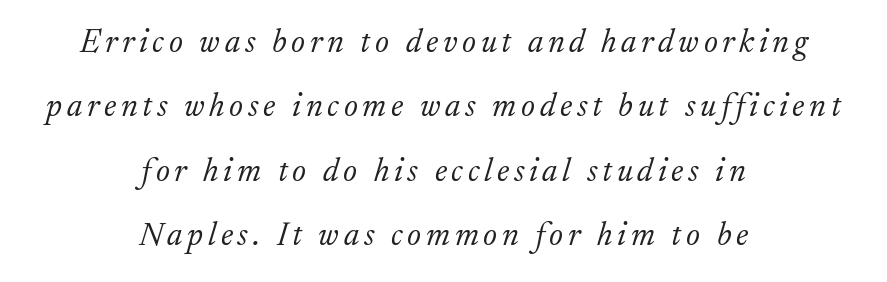
Any mark beneath the type? The region is blank. Is the type heavy? It reads as light-to-regular instead. The paragraph has two soft edges and a firm central axis. These lines are rendered in a variable-pitch font. Letterform terminals end in serifs throughout the passage. Every character sits at an angle, as italics do.
